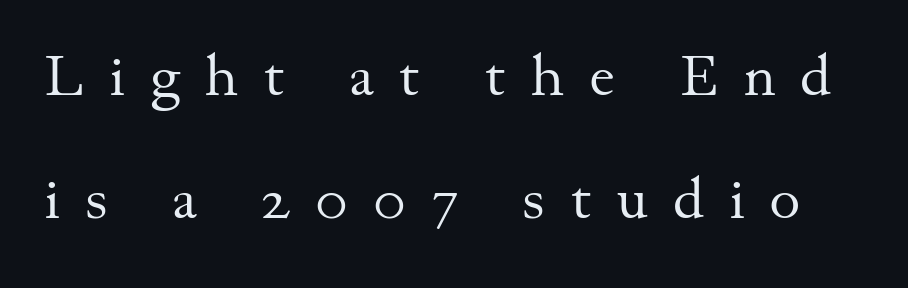
{"serif": "yes", "italic": "no", "bold": "no", "weight": "regular", "width": "normal", "stroke_contrast": "medium", "x_height": "small", "monospaced": "no", "underline": "no", "line_spacing": "loose", "line_spacing_ratio": 2.09, "letter_spacing": "wide", "letter_spacing_em": 0.42, "glyph_px": 59}
